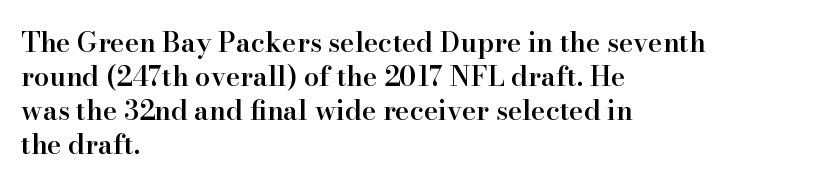
The image shows 27 px text type, upright; set left-aligned, normal line spacing (1.26x), normal letter spacing, not underlined.
